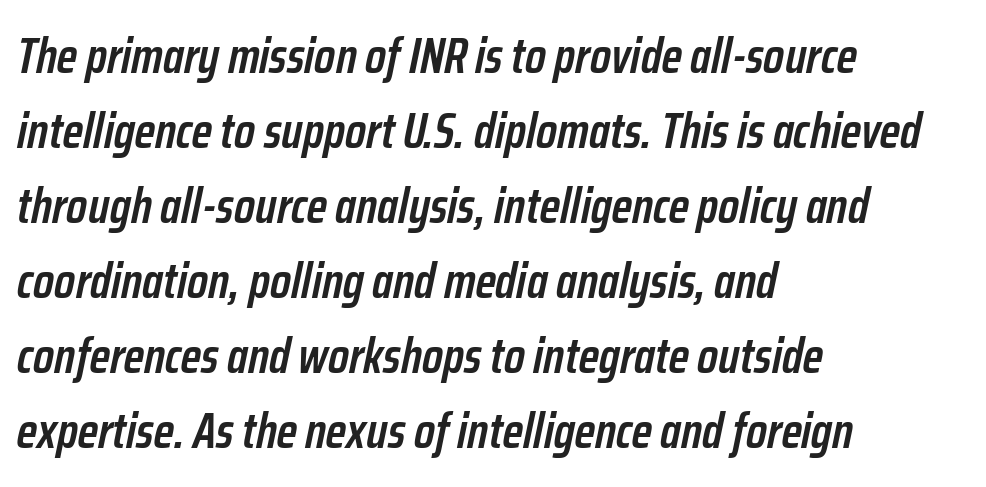
{"italic": "yes", "lean": "right", "slant_degrees": 12, "bold": "semi", "weight": "semibold", "width": "condensed", "stroke_contrast": "low", "x_height": "medium", "monospaced": "no", "underline": "no", "align": "left", "line_spacing": "normal", "line_spacing_ratio": 1.53, "letter_spacing": "normal", "letter_spacing_em": 0.0, "glyph_px": 49}
